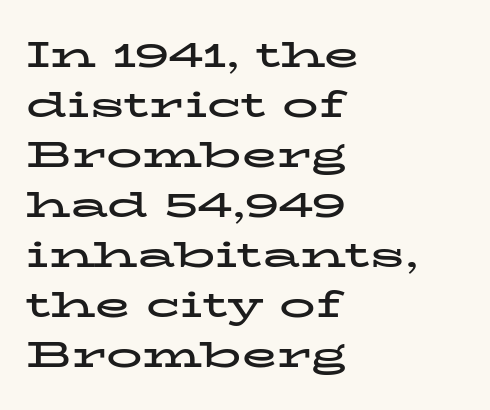
Every character sits straight up, as roman type does. Is this a fixed-width face? No — the glyphs have proportional, varying widths. Honestly, the letter spacing is just normal — you wouldn't notice it. Typesetter's note: full bold, strokes at maximum text heaviness. Casual observation: everything's shoved over to the left. Nobody drew a line under any word here.
